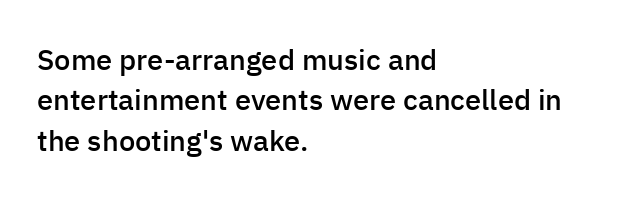
{"serif": "no", "italic": "no", "bold": "semi", "weight": "semibold", "width": "normal", "stroke_contrast": "low", "x_height": "medium", "monospaced": "no", "underline": "no", "align": "left", "line_spacing": "normal", "line_spacing_ratio": 1.39, "letter_spacing": "normal", "letter_spacing_em": 0.0, "glyph_px": 29}
